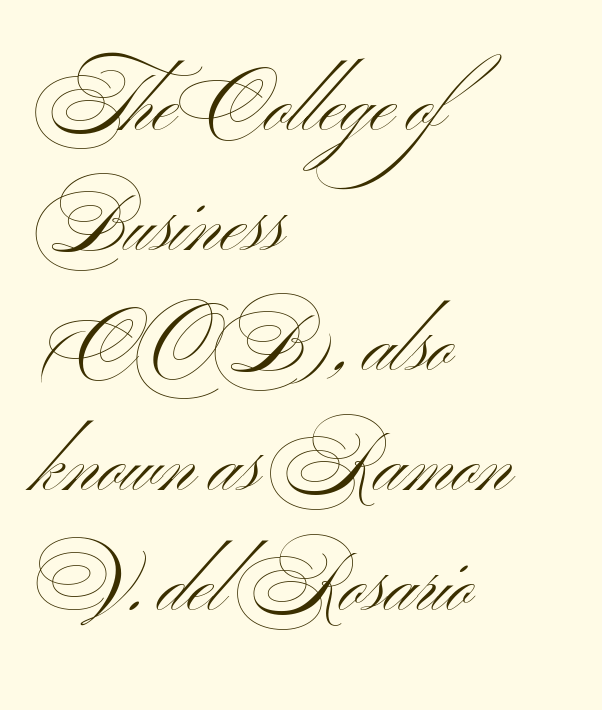
The image shows 79 px light, wide sans-serif type; set left-aligned, normal line spacing (1.52x), normal letter spacing, not underlined; medium stroke contrast and a small x-height.
